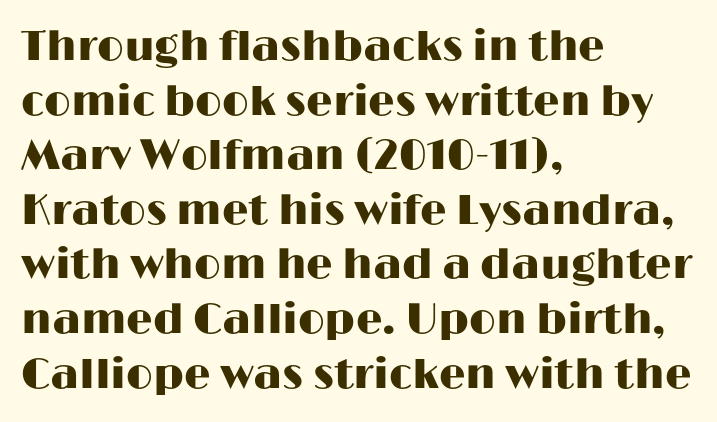
The image shows 42 px wide sans-serif type, upright; set left-aligned, normal line spacing (1.3x), normal letter spacing, not underlined; high stroke contrast and a medium x-height.
